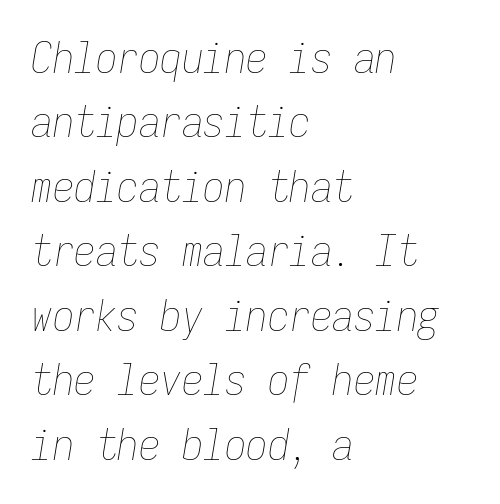
Q: Is the text bold? A: No.
Q: Is the text italic (slanted)? A: Yes, it leans right by about 9 degrees.
Q: Is the text underlined? A: No.
Q: How is the paragraph aligned? A: Left-aligned.
Q: Is the spacing between letters normal or unusually wide? A: Normal.
Q: Is the spacing between lines tight, normal or loose? A: Normal.
Q: Width (condensed, normal, or wide)? A: Condensed.
Q: Stroke contrast? A: Low.
Q: x-height? A: Medium.
Q: Monospaced? A: Yes.
